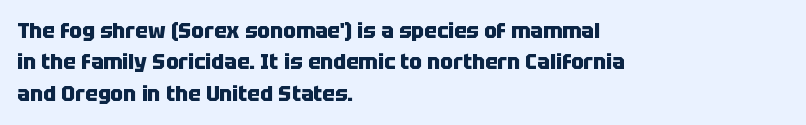
The image shows 21 px bold type, upright; set left-aligned, normal line spacing (1.49x), normal letter spacing, not underlined.
